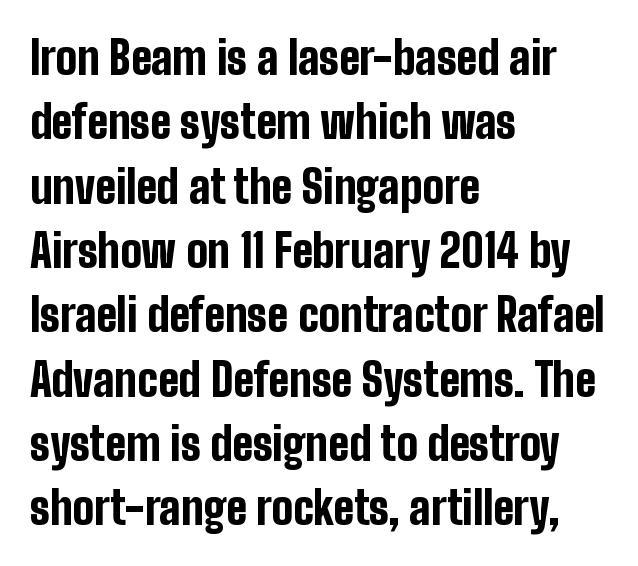
{"serif": "no", "italic": "no", "bold": "yes", "weight": "bold", "width": "condensed", "stroke_contrast": "low", "x_height": "medium", "monospaced": "no", "underline": "no", "align": "left", "line_spacing": "normal", "line_spacing_ratio": 1.43, "letter_spacing": "normal", "letter_spacing_em": 0.0, "glyph_px": 45}
